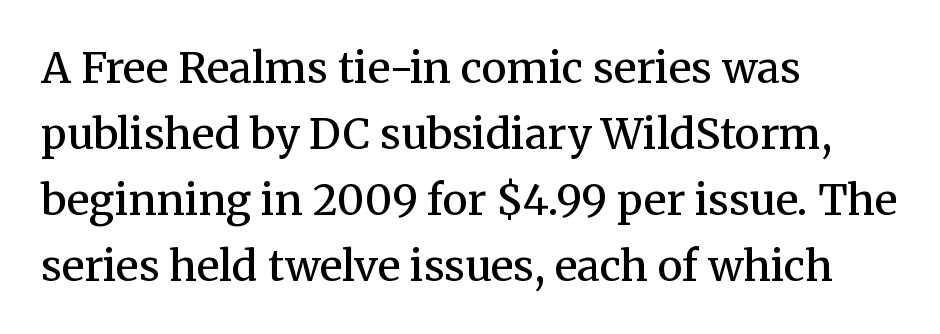
The image shows 42 px semibold serif type, upright; set left-aligned, normal line spacing (1.57x), normal letter spacing, not underlined; medium stroke contrast and a medium x-height.
